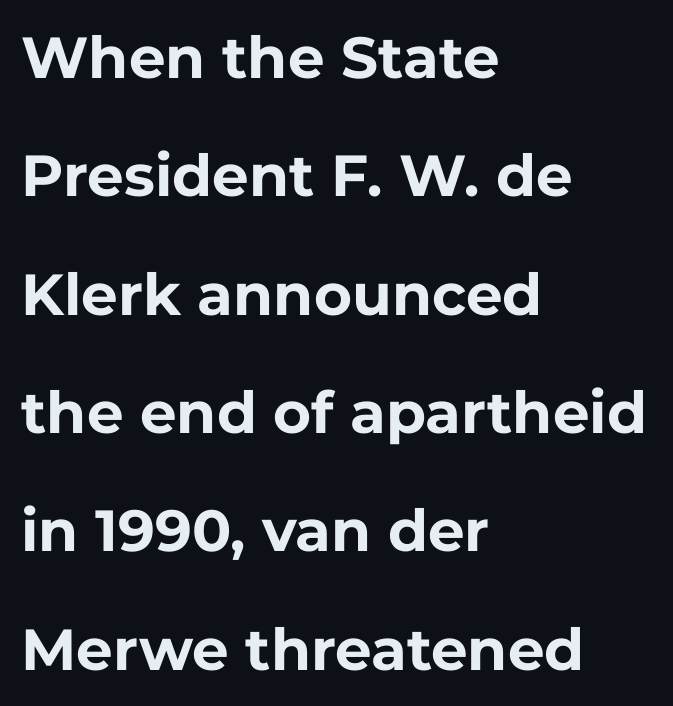
Q: Is the text bold? A: Yes.
Q: Is the text italic (slanted)? A: No, it is upright.
Q: Is the typeface a serif or a sans-serif typeface? A: Sans-serif.
Q: Is the text underlined? A: No.
Q: How is the paragraph aligned? A: Left-aligned.
Q: Is the spacing between letters normal or unusually wide? A: Normal.
Q: Is the spacing between lines tight, normal or loose? A: Loose.
Q: Width (condensed, normal, or wide)? A: Normal.
Q: Stroke contrast? A: Low.
Q: x-height? A: Medium.
Q: Monospaced? A: No.
